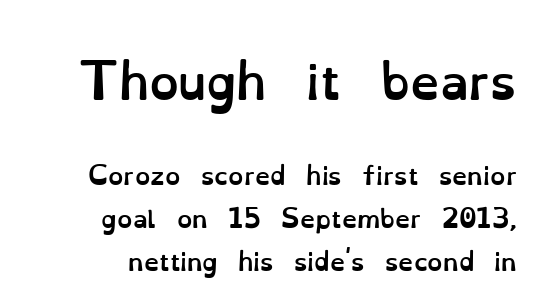
Where is the straight margin? On the right. These lines carry a lot of weight — the face is fully bold. Check the space under the baseline: it is left empty. If you drew a line through each stem, it would be perfectly vertical. Look at the tracking — it's just the regular setting, nothing added.
